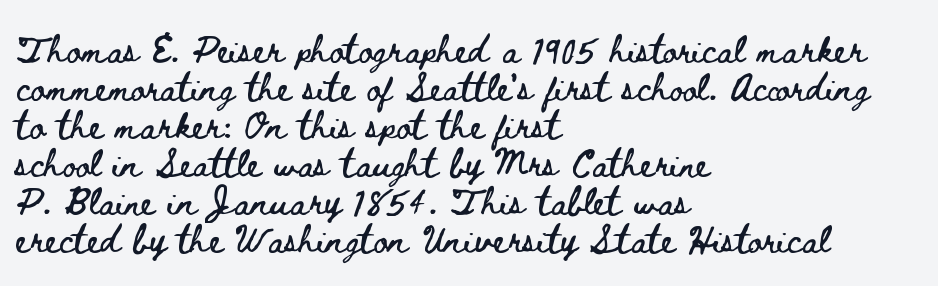
The image shows 28 px wide type; set left-aligned, normal line spacing (1.36x), normal letter spacing, not underlined; low stroke contrast and a small x-height.
